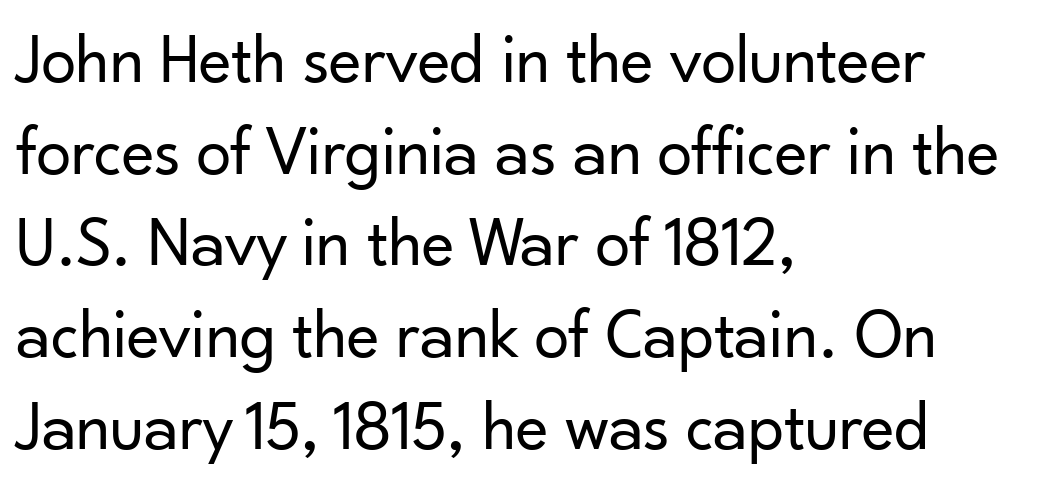
These lines are rendered in a variable-pitch font. The font is comparable to plain body text, perhaps lighter. A normal amount of white space separates one row of letters from the next. Line starts are locked; line ends wander. The letters sit at their default tracking, neither squeezed nor spread.
